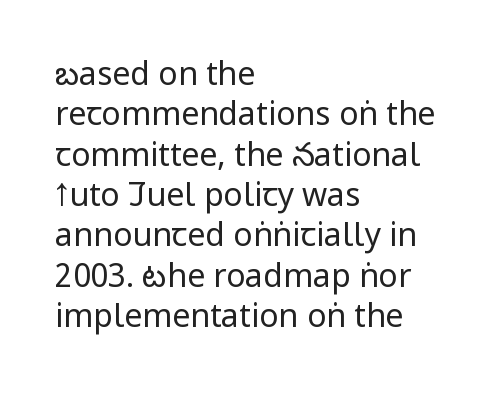
{"serif": "no", "italic": "no", "bold": "no", "weight": "regular", "width": "condensed", "stroke_contrast": "low", "x_height": "large", "monospaced": "no", "underline": "no", "align": "left", "line_spacing": "normal", "line_spacing_ratio": 1.26, "letter_spacing": "normal", "letter_spacing_em": 0.0, "glyph_px": 32}
